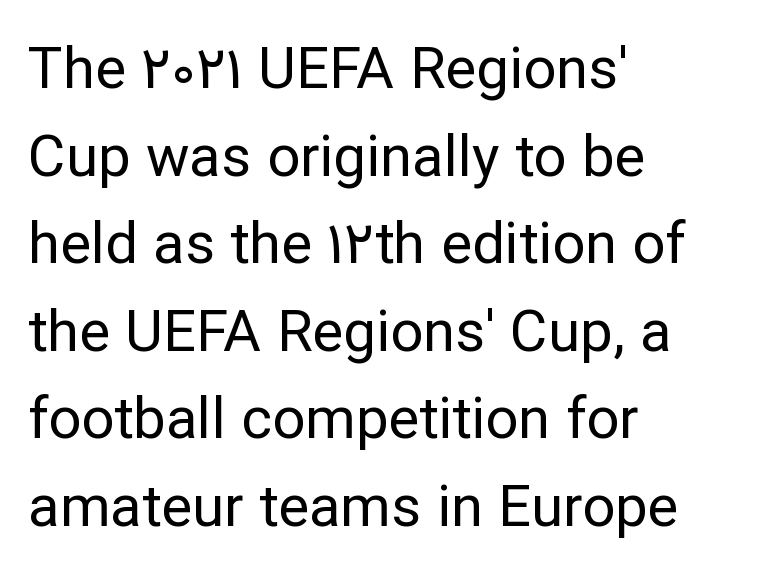
Q: Is the text bold? A: No.
Q: Is the text italic (slanted)? A: No, it is upright.
Q: Is the typeface a serif or a sans-serif typeface? A: Sans-serif.
Q: Is the text underlined? A: No.
Q: How is the paragraph aligned? A: Left-aligned.
Q: Is the spacing between letters normal or unusually wide? A: Normal.
Q: Is the spacing between lines tight, normal or loose? A: Normal.
Q: Width (condensed, normal, or wide)? A: Normal.
Q: Stroke contrast? A: Low.
Q: x-height? A: Medium.
Q: Monospaced? A: No.
